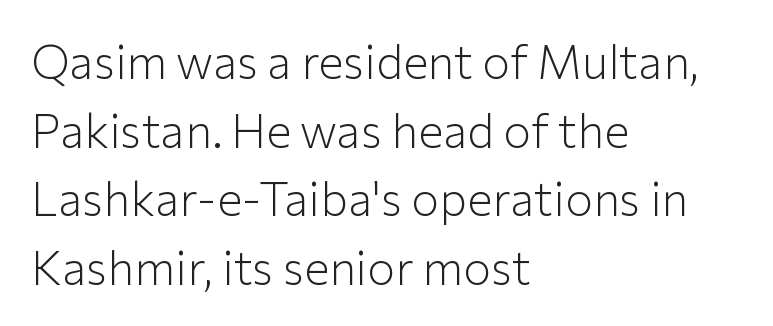
Q: Is the text bold? A: No.
Q: Is the text italic (slanted)? A: No, it is upright.
Q: Is the typeface a serif or a sans-serif typeface? A: Sans-serif.
Q: Is the text underlined? A: No.
Q: How is the paragraph aligned? A: Left-aligned.
Q: Is the spacing between letters normal or unusually wide? A: Normal.
Q: Is the spacing between lines tight, normal or loose? A: Normal.
Q: Width (condensed, normal, or wide)? A: Normal.
Q: Stroke contrast? A: Low.
Q: x-height? A: Medium.
Q: Monospaced? A: No.
